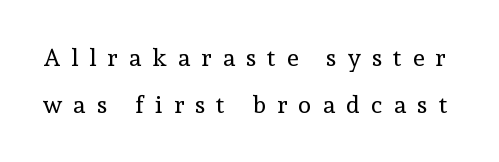
Short note: letters widely spaced. Does the leading feel generous? Absolutely, it's lavish. Does the lettering tilt? It doesn't — this is upright. This rendering features lettering with no underline. Heft: none added — not bold.
